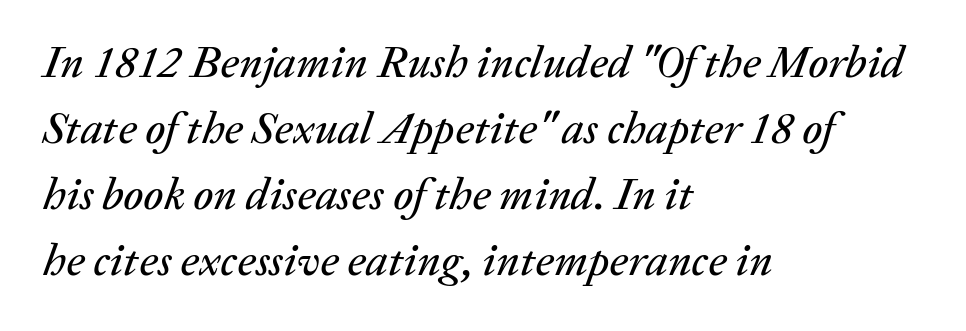
The image shows 45 px text type, italic (leaning right); set left-aligned, normal line spacing (1.47x), normal letter spacing, not underlined; low stroke contrast and a medium x-height.
